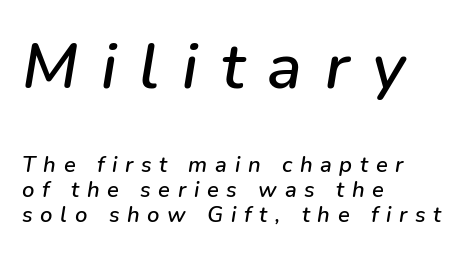
The image shows 65 px text type, italic (leaning right); set left-aligned, tight line spacing (1.15x), unusually wide letter spacing (+0.35 em), not underlined; the first (top) block is 2.95x larger; low stroke contrast and a medium x-height.
